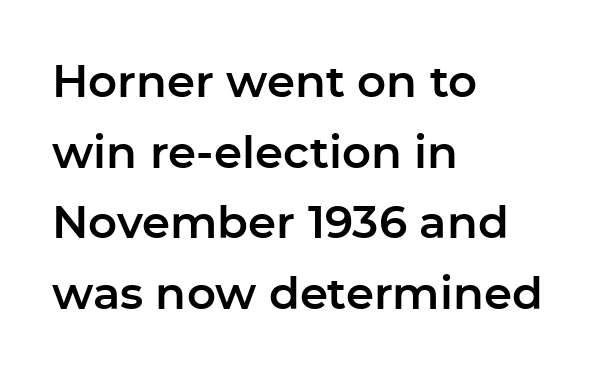
{"serif": "no", "italic": "no", "width": "normal", "stroke_contrast": "low", "x_height": "medium", "monospaced": "no", "underline": "no", "align": "left", "line_spacing": "normal", "line_spacing_ratio": 1.57, "letter_spacing": "normal", "letter_spacing_em": 0.0, "glyph_px": 45}
